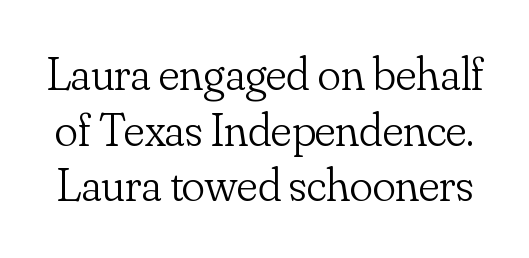
{"serif": "yes", "italic": "no", "bold": "no", "weight": "light", "width": "normal", "stroke_contrast": "low", "x_height": "small", "monospaced": "no", "underline": "no", "line_spacing_ratio": 1.16, "letter_spacing": "normal", "letter_spacing_em": 0.0, "glyph_px": 48}
